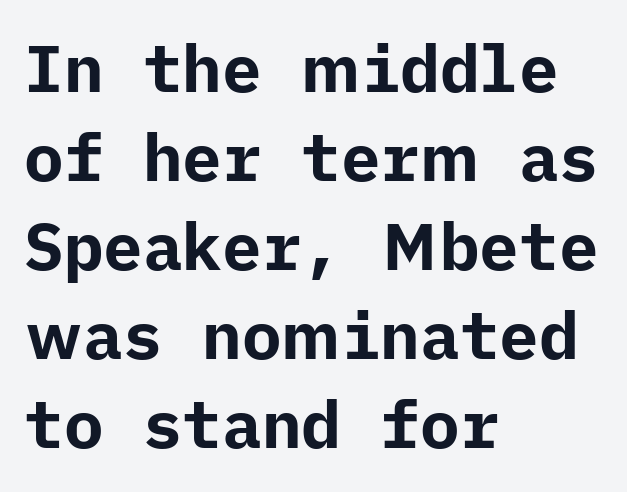
Q: Is the text bold? A: Yes.
Q: Is the text italic (slanted)? A: No, it is upright.
Q: Is the typeface a serif or a sans-serif typeface? A: Sans-serif.
Q: Is the text underlined? A: No.
Q: How is the paragraph aligned? A: Left-aligned.
Q: Is the spacing between letters normal or unusually wide? A: Normal.
Q: Is the spacing between lines tight, normal or loose? A: Normal.
Q: Width (condensed, normal, or wide)? A: Normal.
Q: Stroke contrast? A: Low.
Q: x-height? A: Medium.
